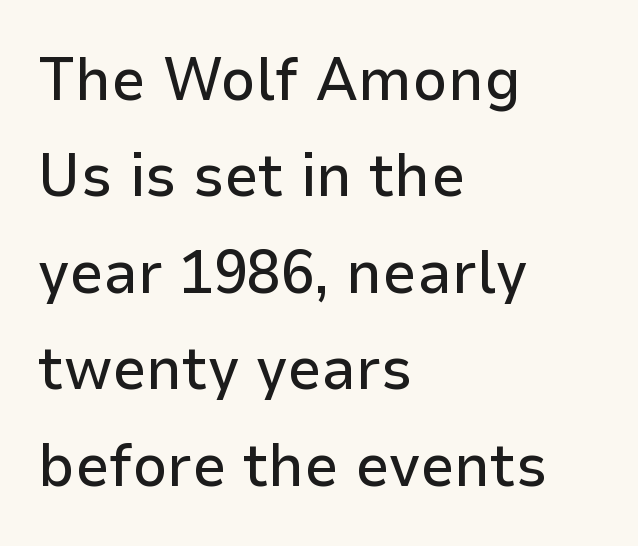
The image shows 61 px sans-serif type, upright; set left-aligned, normal line spacing (1.58x), normal letter spacing, not underlined; low stroke contrast and a medium x-height.
